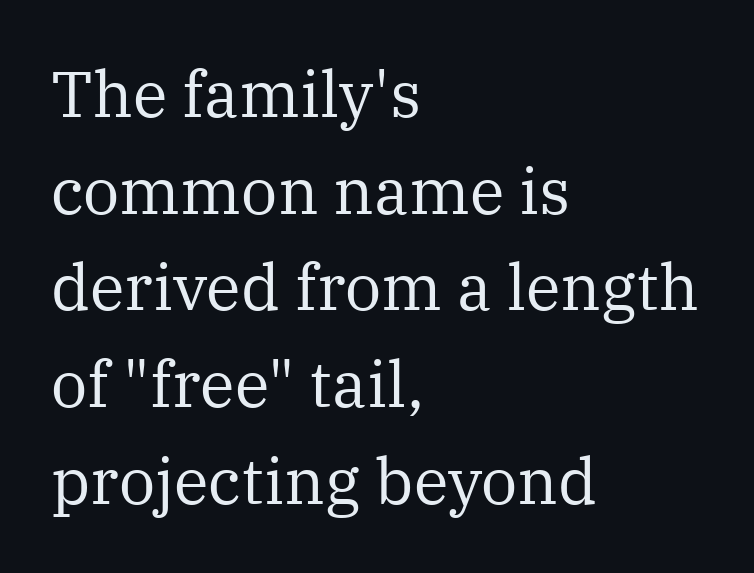
These glyphs show unthickened strokes, regular width or finer. A typesetter would call this leading conventional body-copy spacing. The strip under each line holds only bare page. The type is set solid horizontally, with unmodified tracking.
